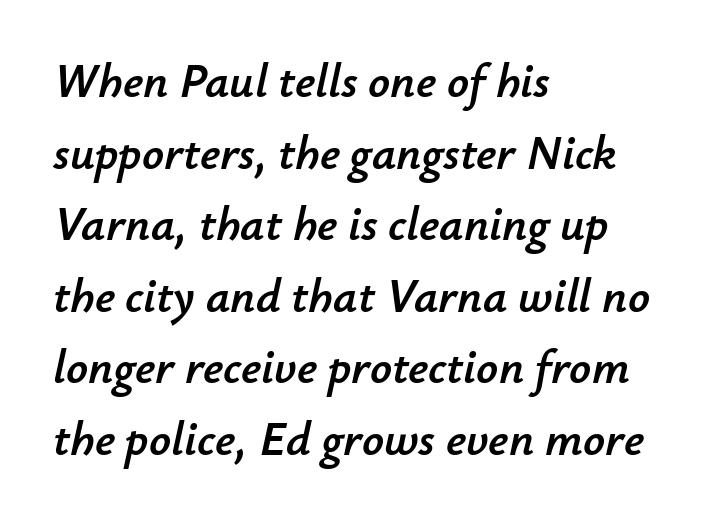
Line spacing here is normal. Do the characters align in a grid? No, the font is proportional. A typesetter would call this zero additional tracking. Short and long lines alike share a common starting point at left. The passage shown leans; its letterforms are oblique.
